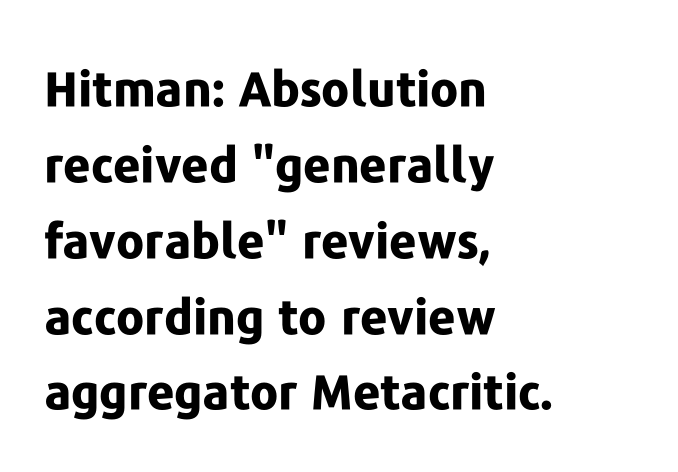
The image shows 48 px bold sans-serif type, upright; set left-aligned, normal line spacing (1.58x), normal letter spacing, not underlined; low stroke contrast and a medium x-height.
